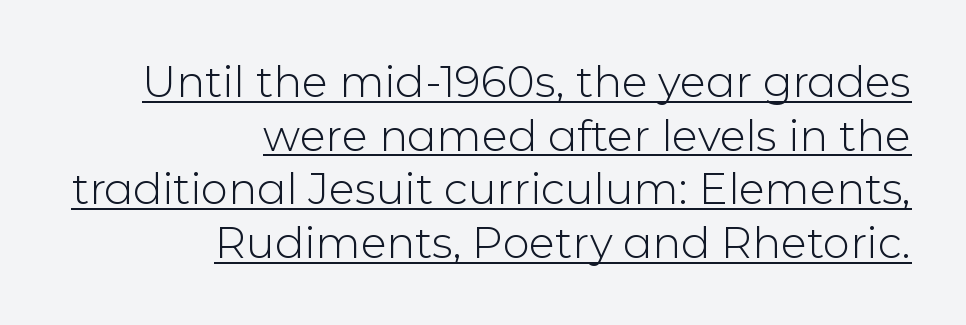
Q: Is the text bold? A: No.
Q: Is the text italic (slanted)? A: No, it is upright.
Q: Is the typeface a serif or a sans-serif typeface? A: Sans-serif.
Q: Is the text underlined? A: Yes.
Q: How is the paragraph aligned? A: Right-aligned.
Q: Is the spacing between letters normal or unusually wide? A: Normal.
Q: Is the spacing between lines tight, normal or loose? A: Normal.
Q: Width (condensed, normal, or wide)? A: Normal.
Q: Stroke contrast? A: Low.
Q: x-height? A: Medium.
Q: Monospaced? A: No.
